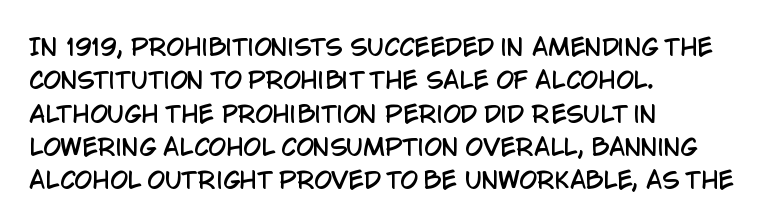
Q: Is the text italic (slanted)? A: No, it is upright.
Q: Is the text underlined? A: No.
Q: How is the paragraph aligned? A: Left-aligned.
Q: Is the spacing between letters normal or unusually wide? A: Normal.
Q: Is the spacing between lines tight, normal or loose? A: Normal.
